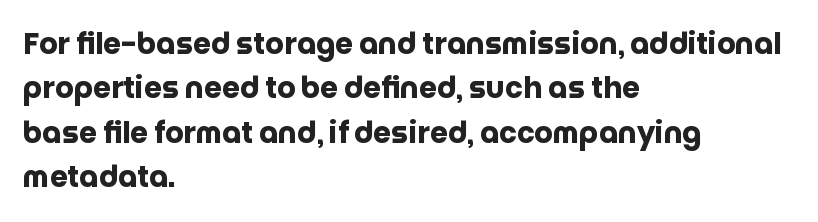
{"serif": "no", "italic": "no", "bold": "yes", "weight": "heavy", "width": "normal", "stroke_contrast": "low", "x_height": "large", "monospaced": "no", "underline": "no", "align": "left", "line_spacing": "normal", "line_spacing_ratio": 1.53, "letter_spacing": "normal", "letter_spacing_em": 0.0, "glyph_px": 29}
